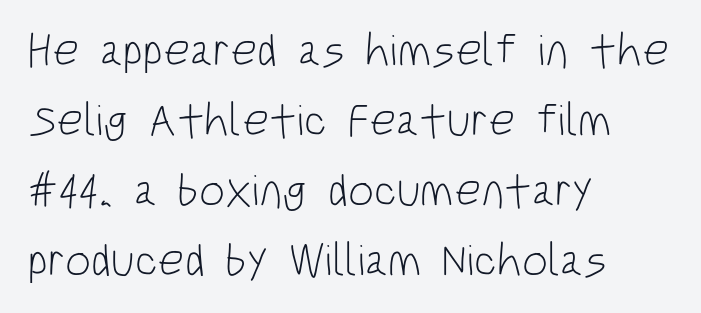
Summary of weight: not heavy and not bold. This rendering features lettering with no underline. Teacher's note: observe the even left margin — that is flush-left alignment. If you measured baseline to baseline, you'd find a middling distance. The type is set solid horizontally, with unmodified tracking.
